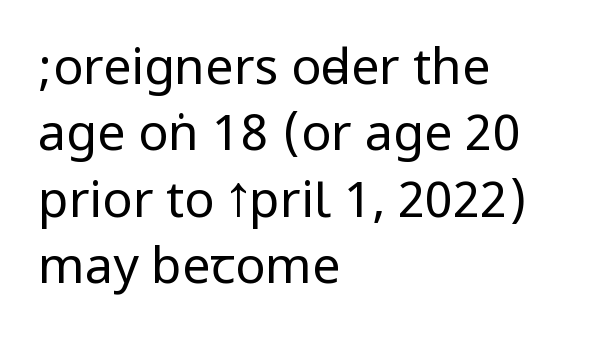
{"serif": "no", "italic": "no", "bold": "no", "weight": "regular", "width": "condensed", "stroke_contrast": "low", "underline": "no", "align": "left", "line_spacing": "normal", "line_spacing_ratio": 1.33, "letter_spacing": "normal", "letter_spacing_em": 0.0, "glyph_px": 50}
